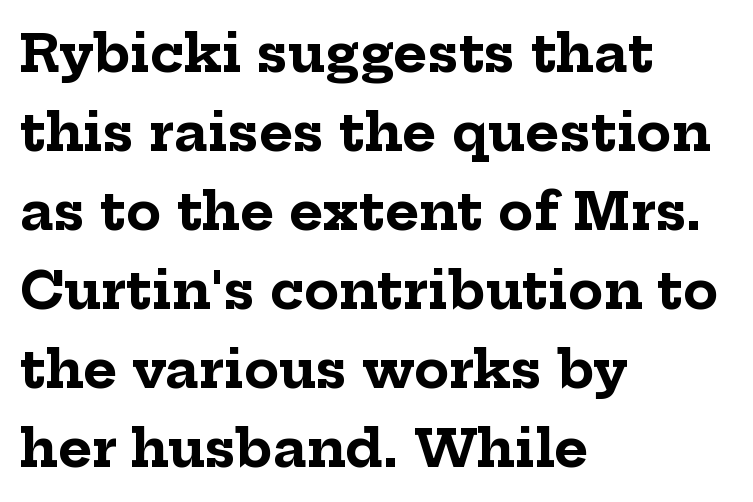
Decoration check: the copy has no underline. Varying glyph widths throughout — classic text-font behaviour. Posture: straight, roman, zero tilt. The tracking reads as untouched default to a designer's eye. Does the leading feel generous? No, just average. Are there feet on the stems? There are — it's a serif.
